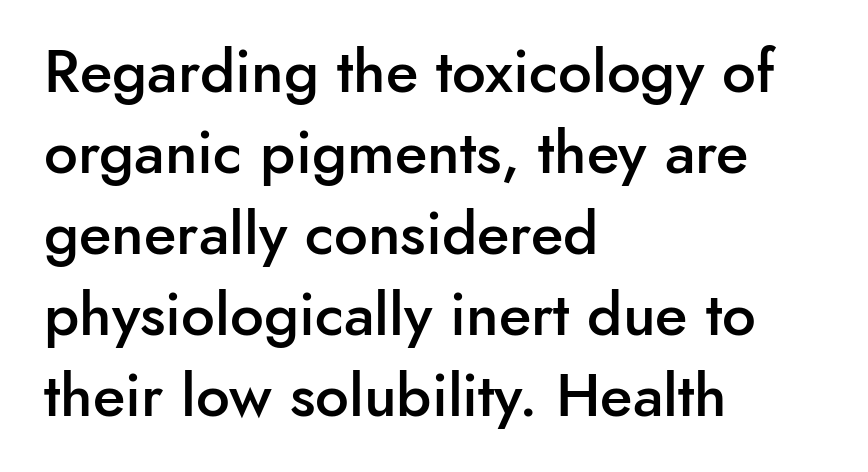
{"serif": "no", "italic": "no", "bold": "semi", "weight": "semibold", "width": "normal", "stroke_contrast": "low", "x_height": "small", "monospaced": "no", "underline": "no", "align": "left", "line_spacing": "normal", "line_spacing_ratio": 1.35, "letter_spacing": "normal", "letter_spacing_em": 0.0, "glyph_px": 60}
